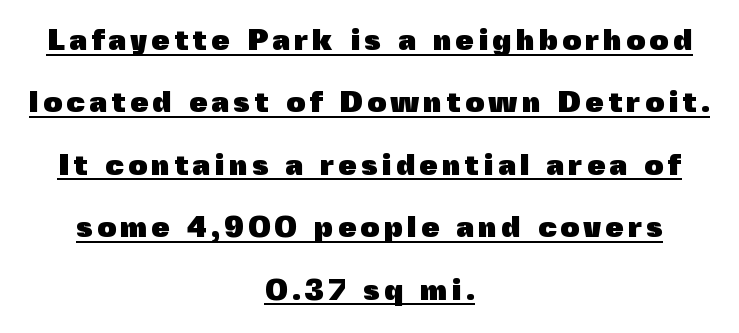
Q: Is the text bold? A: Yes.
Q: Is the text italic (slanted)? A: No, it is upright.
Q: Is the typeface a serif or a sans-serif typeface? A: Sans-serif.
Q: Is the text underlined? A: Yes.
Q: How is the paragraph aligned? A: Centered.
Q: Is the spacing between lines tight, normal or loose? A: Loose.
Q: Width (condensed, normal, or wide)? A: Normal.
Q: x-height? A: Medium.
Q: Monospaced? A: No.
